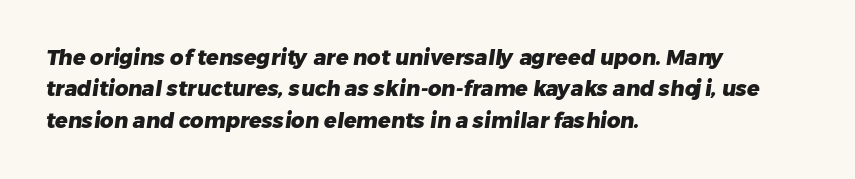
Letter spacing: default. The ragged edge is on the right, which tells us the setting is flush left. Pretty heavy lettering here — definitely bold. Successive baselines arrive at the customary interval. The baseline area is clear.
